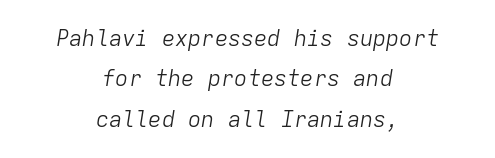
{"italic": "yes", "lean": "right", "slant_degrees": 9, "bold": "no", "underline": "no", "align": "center", "line_spacing_ratio": 1.84, "letter_spacing": "normal", "letter_spacing_em": 0.0, "glyph_px": 22}
